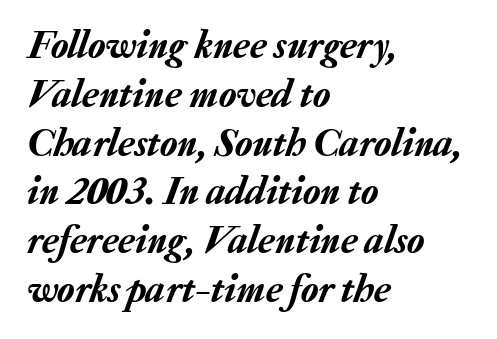
The letters sit at their default tracking, neither squeezed nor spread. It's the slanting kind of type. You could not count columns in this text — the font is proportionally spaced. The glyphs are unaccompanied by any horizontal stroke below them. In CSS terms this would be text-align: left.
